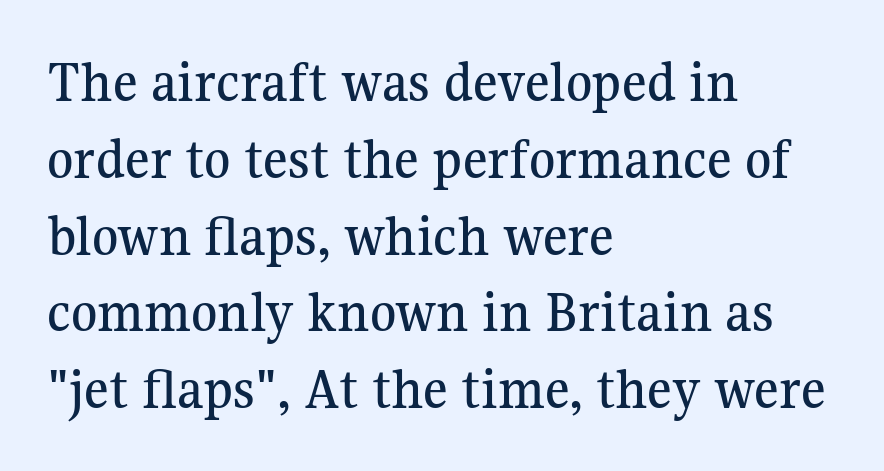
{"serif": "yes", "italic": "no", "width": "normal", "stroke_contrast": "medium", "x_height": "medium", "monospaced": "no", "underline": "no", "align": "left", "line_spacing": "normal", "line_spacing_ratio": 1.28, "letter_spacing": "normal", "letter_spacing_em": 0.0, "glyph_px": 60}
